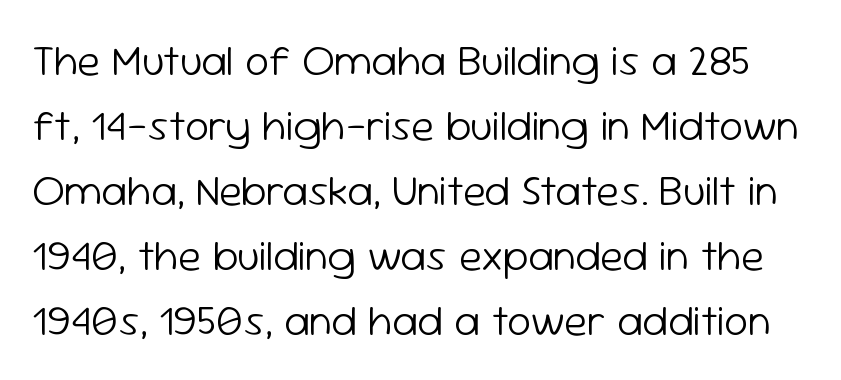
{"serif": "no", "italic": "no", "bold": "no", "weight": "light", "width": "normal", "stroke_contrast": "low", "x_height": "medium", "monospaced": "no", "underline": "no", "line_spacing": "normal", "line_spacing_ratio": 1.51, "letter_spacing": "normal", "letter_spacing_em": 0.0, "glyph_px": 43}
